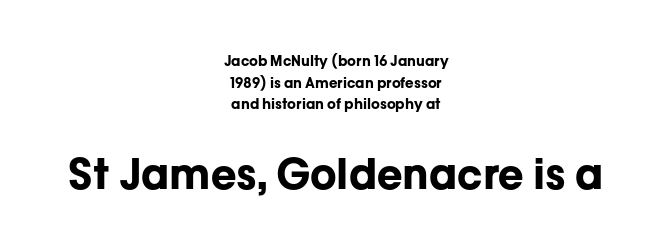
Q: Is the text bold? A: Yes.
Q: Is the text italic (slanted)? A: No, it is upright.
Q: Is the typeface a serif or a sans-serif typeface? A: Sans-serif.
Q: Is the text underlined? A: No.
Q: How is the paragraph aligned? A: Centered.
Q: Is the spacing between letters normal or unusually wide? A: Normal.
Q: Is the spacing between lines tight, normal or loose? A: Normal.
Q: Which block of text is set in a larger size, the first (top) or the second (bottom)? A: The second (bottom) one.
Q: Width (condensed, normal, or wide)? A: Normal.
Q: Stroke contrast? A: Low.
Q: x-height? A: Medium.
Q: Monospaced? A: No.
